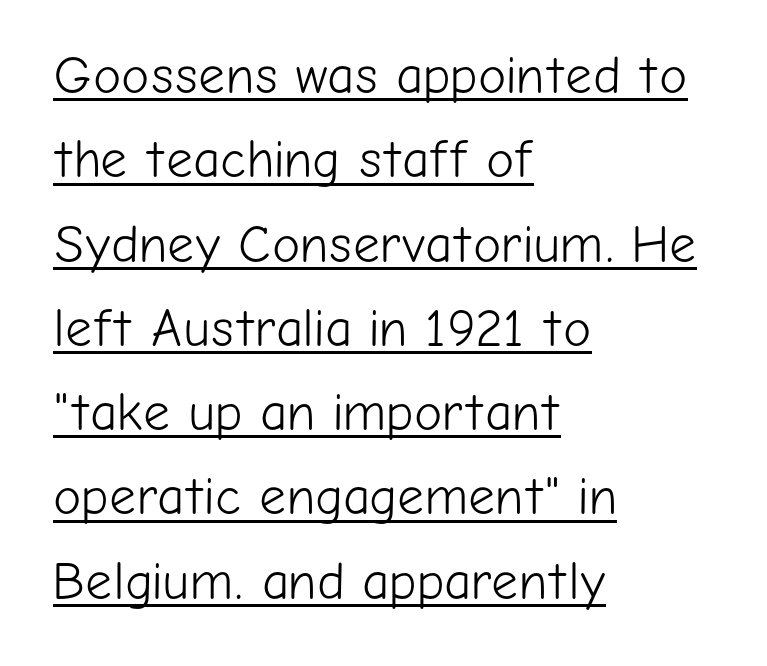
The image shows 53 px light sans-serif type, upright; set left-aligned, normal line spacing (1.59x), normal letter spacing, underlined; low stroke contrast and a medium x-height.
